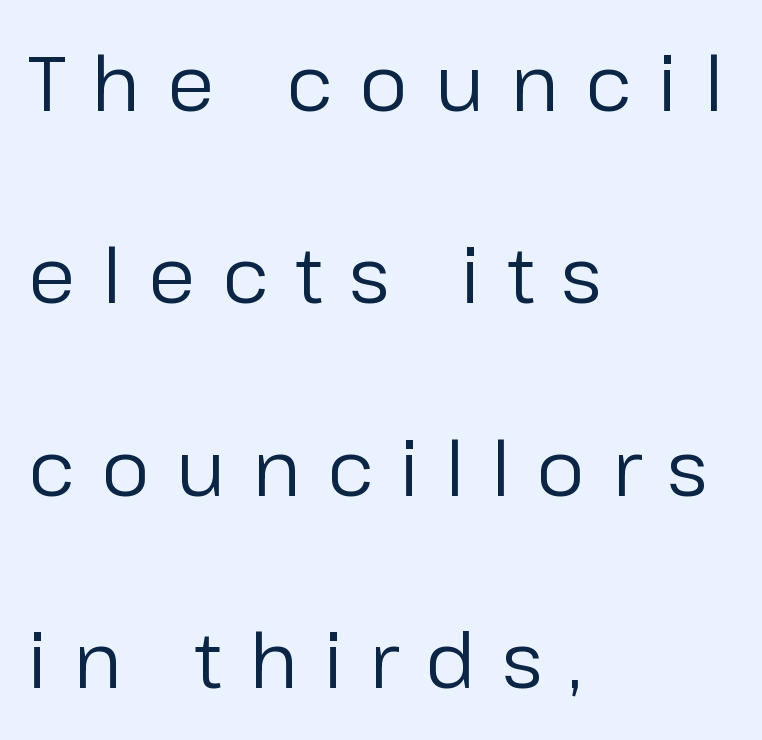
Character widths vary here, with narrow letters taking less room than wide ones. This sample uses an upright cut, with every glyph sitting square on the baseline. The letterforms stand isolated, each surrounded by extra space. These glyphs show unthickened strokes, regular width or finer. Any mark beneath the type? The region is blank. The passage is arranged the way most books set body copy — flush left.
